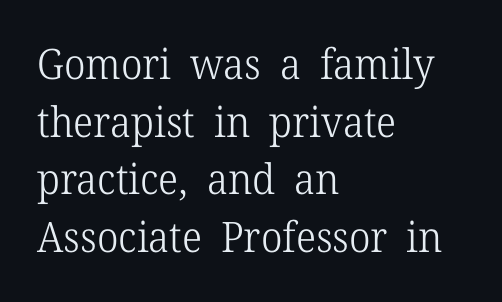
Q: Is the text bold? A: No.
Q: Is the text italic (slanted)? A: No, it is upright.
Q: Is the typeface a serif or a sans-serif typeface? A: Serif.
Q: Is the text underlined? A: No.
Q: How is the paragraph aligned? A: Left-aligned.
Q: Is the spacing between letters normal or unusually wide? A: Normal.
Q: Is the spacing between lines tight, normal or loose? A: Normal.
Q: Width (condensed, normal, or wide)? A: Normal.
Q: Stroke contrast? A: Low.
Q: x-height? A: Medium.
Q: Monospaced? A: No.
